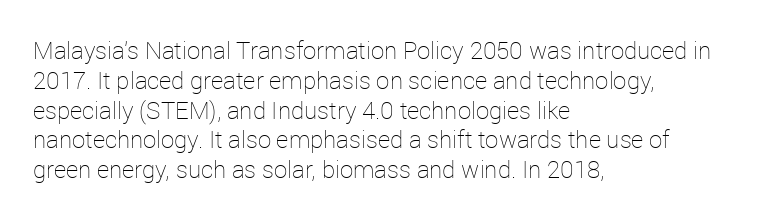
Q: Is the text bold? A: No.
Q: Is the text italic (slanted)? A: No, it is upright.
Q: Is the text underlined? A: No.
Q: How is the paragraph aligned? A: Left-aligned.
Q: Is the spacing between letters normal or unusually wide? A: Normal.
